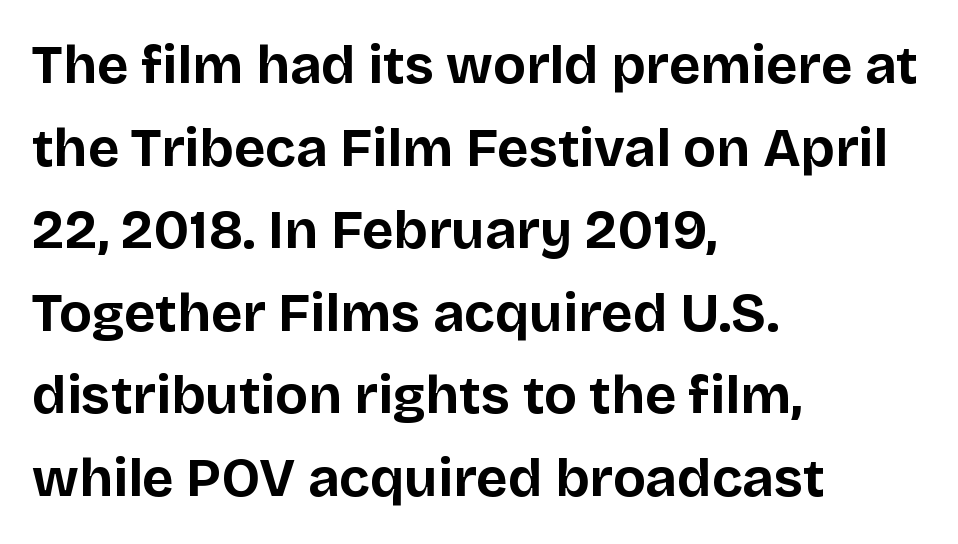
The space between consecutive lines is moderate. This sample uses an upright cut, with every glyph sitting square on the baseline. The face used here is a sans, in the tradition of grotesques and geometrics. The space directly below the letters is spotless.
